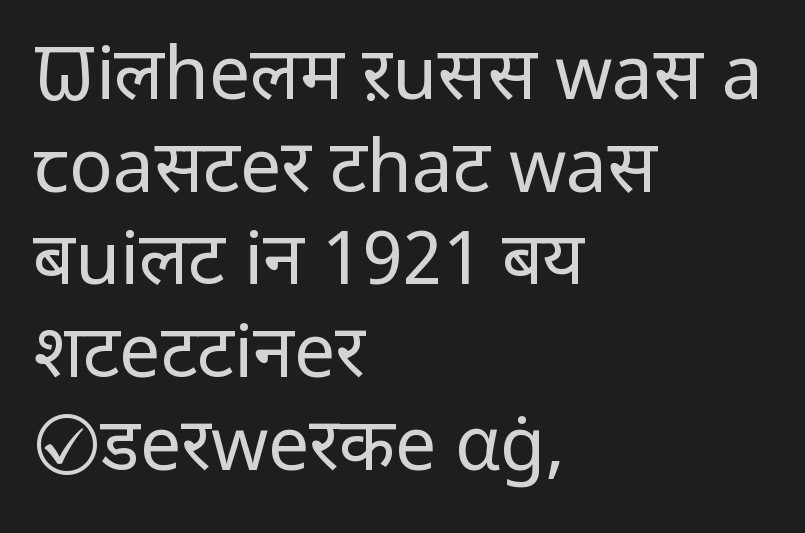
{"serif": "no", "italic": "no", "bold": "no", "weight": "regular", "width": "normal", "stroke_contrast": "low", "x_height": "medium", "monospaced": "no", "underline": "no", "align": "left", "line_spacing": "normal", "line_spacing_ratio": 1.27, "letter_spacing": "normal", "letter_spacing_em": 0.0, "glyph_px": 73}
